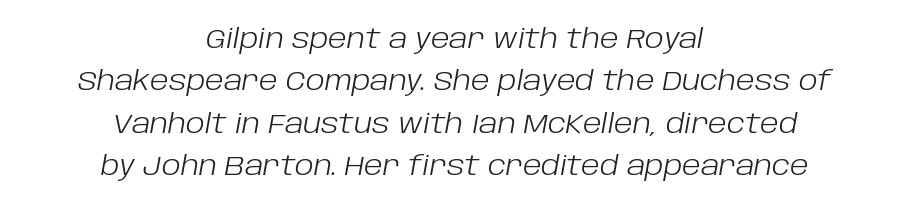
Q: Is the text bold? A: No.
Q: Is the text italic (slanted)? A: Yes, it leans right by about 10 degrees.
Q: Is the text underlined? A: No.
Q: How is the paragraph aligned? A: Centered.
Q: Is the spacing between letters normal or unusually wide? A: Normal.
Q: Is the spacing between lines tight, normal or loose? A: Normal.
